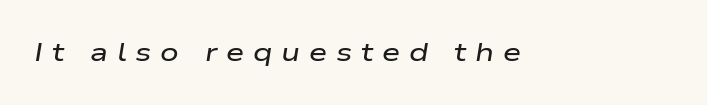
Q: Is the text italic (slanted)? A: Yes, it leans right by about 9 degrees.
Q: Is the text underlined? A: No.
Q: Is the spacing between letters normal or unusually wide? A: Unusually wide.
